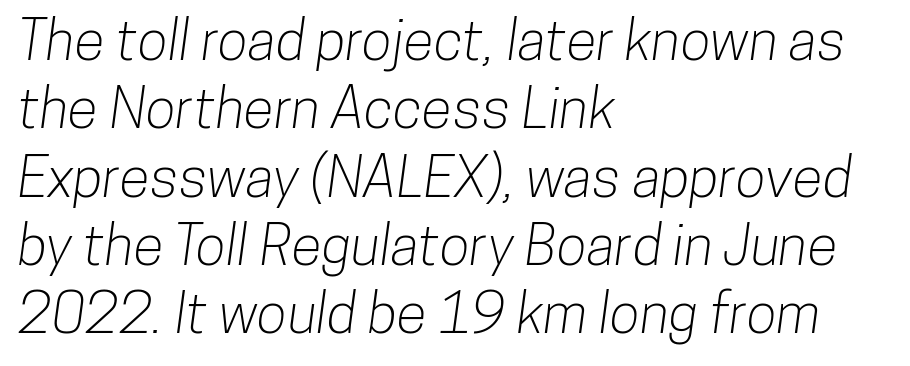
Q: Is the typeface a serif or a sans-serif typeface? A: Sans-serif.
Q: Is the text underlined? A: No.
Q: How is the paragraph aligned? A: Left-aligned.
Q: Is the spacing between letters normal or unusually wide? A: Normal.
Q: Width (condensed, normal, or wide)? A: Condensed.
Q: Stroke contrast? A: Low.
Q: x-height? A: Medium.
Q: Monospaced? A: No.
